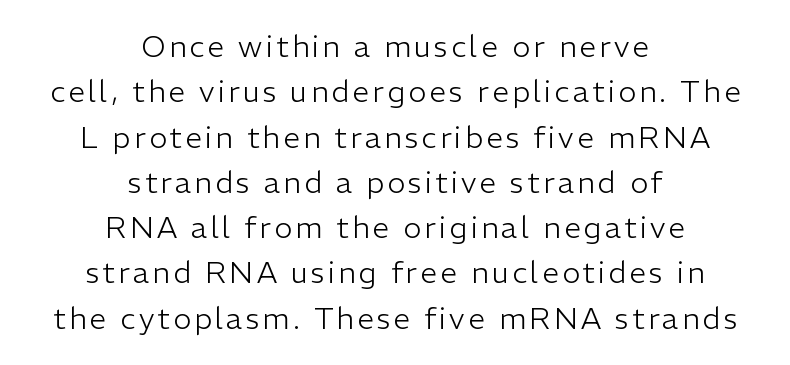
Q: Is the text bold? A: No.
Q: Is the text italic (slanted)? A: No, it is upright.
Q: Is the typeface a serif or a sans-serif typeface? A: Sans-serif.
Q: Is the text underlined? A: No.
Q: How is the paragraph aligned? A: Centered.
Q: Is the spacing between lines tight, normal or loose? A: Normal.
Q: Width (condensed, normal, or wide)? A: Normal.
Q: Stroke contrast? A: Low.
Q: x-height? A: Medium.
Q: Monospaced? A: No.
